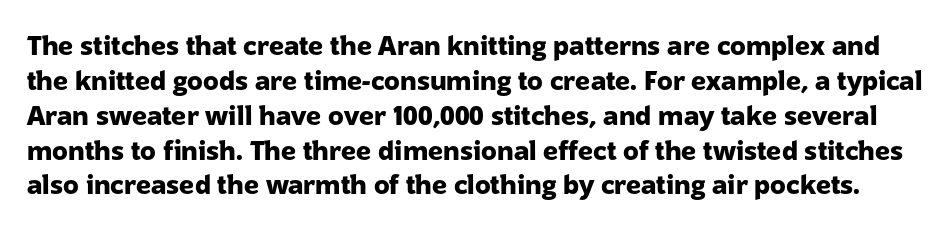
Q: Is the text bold? A: Yes.
Q: Is the text italic (slanted)? A: No, it is upright.
Q: Is the text underlined? A: No.
Q: Is the spacing between letters normal or unusually wide? A: Normal.
Q: Is the spacing between lines tight, normal or loose? A: Normal.
